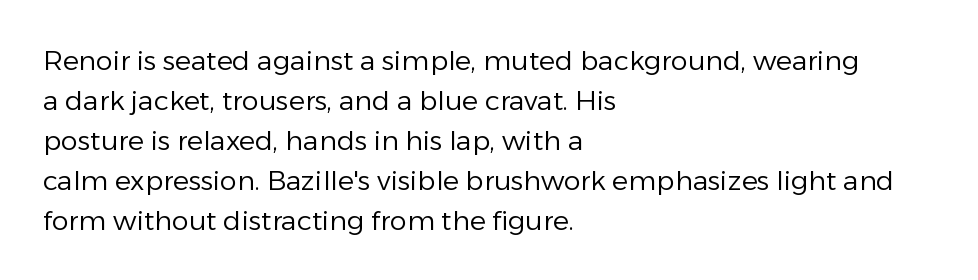
Italic: no, the glyphs are upright roman. Observe the ordinary spacing: letters are neighbours, not strangers. Line spacing here is normal. The zone under the glyphs is completely vacant. These lines stack with their left ends in a neat column.
